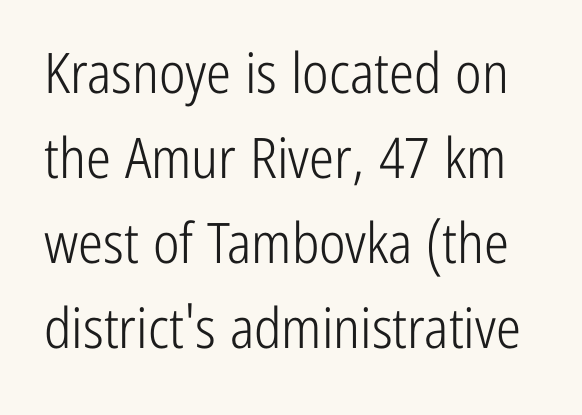
{"serif": "no", "italic": "no", "bold": "no", "weight": "light", "width": "condensed", "stroke_contrast": "low", "x_height": "medium", "monospaced": "no", "underline": "no", "line_spacing": "normal", "line_spacing_ratio": 1.52, "letter_spacing": "normal", "letter_spacing_em": 0.0, "glyph_px": 56}
